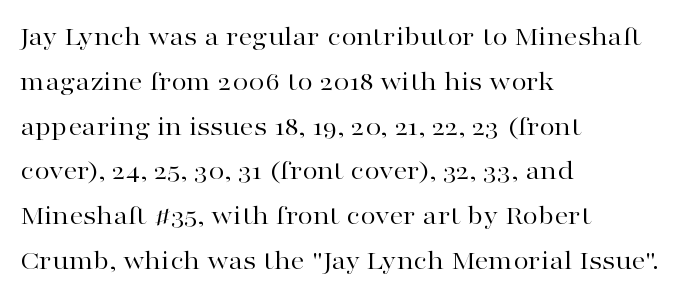
Q: Is the text bold? A: No.
Q: Is the text italic (slanted)? A: No, it is upright.
Q: Is the typeface a serif or a sans-serif typeface? A: Serif.
Q: Is the text underlined? A: No.
Q: How is the paragraph aligned? A: Left-aligned.
Q: Is the spacing between letters normal or unusually wide? A: Normal.
Q: Is the spacing between lines tight, normal or loose? A: Normal.
Q: Width (condensed, normal, or wide)? A: Wide.
Q: Stroke contrast? A: High.
Q: x-height? A: Medium.
Q: Monospaced? A: No.
